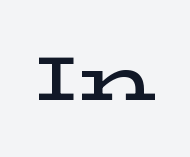
{"serif": "yes", "italic": "no", "width": "wide", "stroke_contrast": "low", "x_height": "medium", "monospaced": "no", "underline": "no", "letter_spacing": "normal", "letter_spacing_em": 0.0, "glyph_px": 62}
